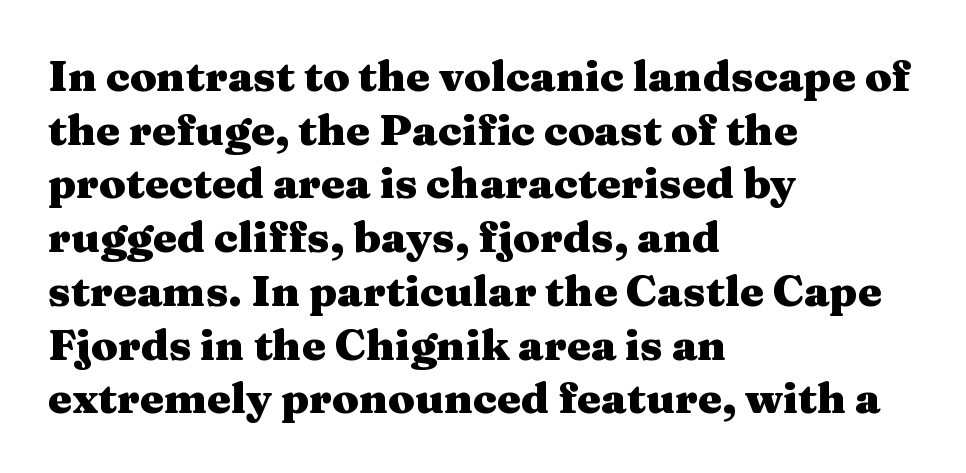
Q: Is the text bold? A: Yes.
Q: Is the text italic (slanted)? A: No, it is upright.
Q: Is the typeface a serif or a sans-serif typeface? A: Serif.
Q: Is the text underlined? A: No.
Q: How is the paragraph aligned? A: Left-aligned.
Q: Is the spacing between letters normal or unusually wide? A: Normal.
Q: Is the spacing between lines tight, normal or loose? A: Normal.
Q: Width (condensed, normal, or wide)? A: Wide.
Q: Stroke contrast? A: Medium.
Q: x-height? A: Medium.
Q: Monospaced? A: No.
